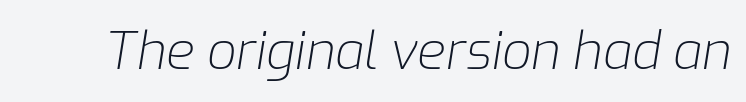
Is the stroke heavy? The answer is a plain regular-or-lighter. Designer's note — italics engaged. Proportional: the letters do not fall into vertical columns. There is no visible air inserted between adjacent glyphs. Underline: absent.
